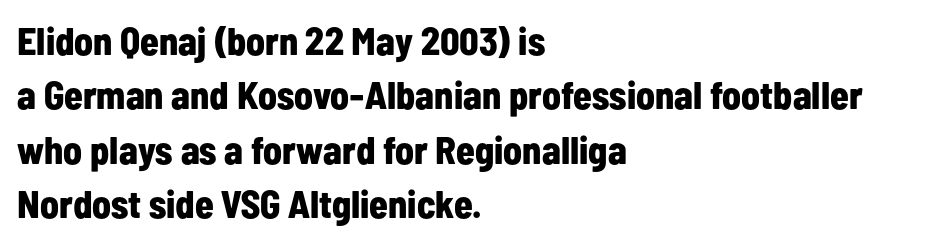
Q: Is the text bold? A: Yes.
Q: Is the text italic (slanted)? A: No, it is upright.
Q: Is the typeface a serif or a sans-serif typeface? A: Sans-serif.
Q: Is the text underlined? A: No.
Q: How is the paragraph aligned? A: Left-aligned.
Q: Is the spacing between letters normal or unusually wide? A: Normal.
Q: Is the spacing between lines tight, normal or loose? A: Normal.
Q: Width (condensed, normal, or wide)? A: Condensed.
Q: Stroke contrast? A: Low.
Q: x-height? A: Medium.
Q: Monospaced? A: No.
